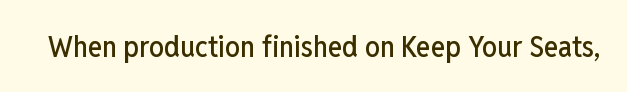
The image shows 30 px condensed sans-serif type, upright; set normal letter spacing, not underlined; low stroke contrast and a medium x-height.
